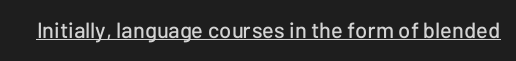
Q: Is the text italic (slanted)? A: No, it is upright.
Q: Is the text underlined? A: Yes.
Q: Is the spacing between letters normal or unusually wide? A: Normal.
